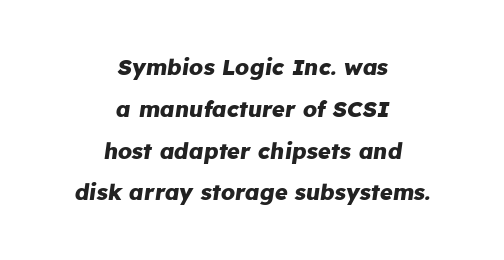
The image shows 22 px bold type, italic (leaning right); set centered, loose line spacing (1.9x), normal letter spacing, not underlined.
